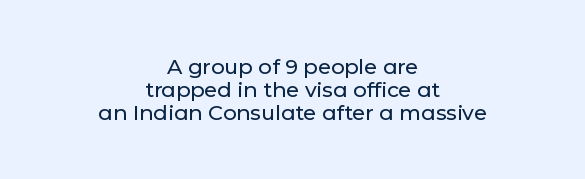
{"italic": "no", "underline": "no", "align": "center", "line_spacing": "tight", "line_spacing_ratio": 1.09, "letter_spacing": "normal", "letter_spacing_em": 0.0, "glyph_px": 21}
